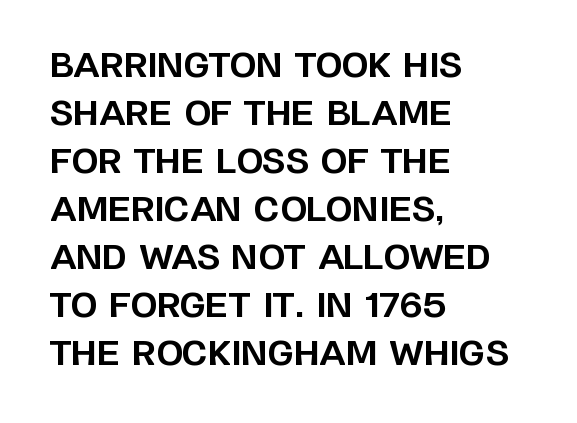
Q: Is the text bold? A: Yes.
Q: Is the text italic (slanted)? A: No, it is upright.
Q: Is the typeface a serif or a sans-serif typeface? A: Sans-serif.
Q: Is the text underlined? A: No.
Q: How is the paragraph aligned? A: Left-aligned.
Q: Is the spacing between letters normal or unusually wide? A: Normal.
Q: Is the spacing between lines tight, normal or loose? A: Normal.
Q: Width (condensed, normal, or wide)? A: Normal.
Q: Stroke contrast? A: Low.
Q: x-height? A: Large.
Q: Monospaced? A: No.
